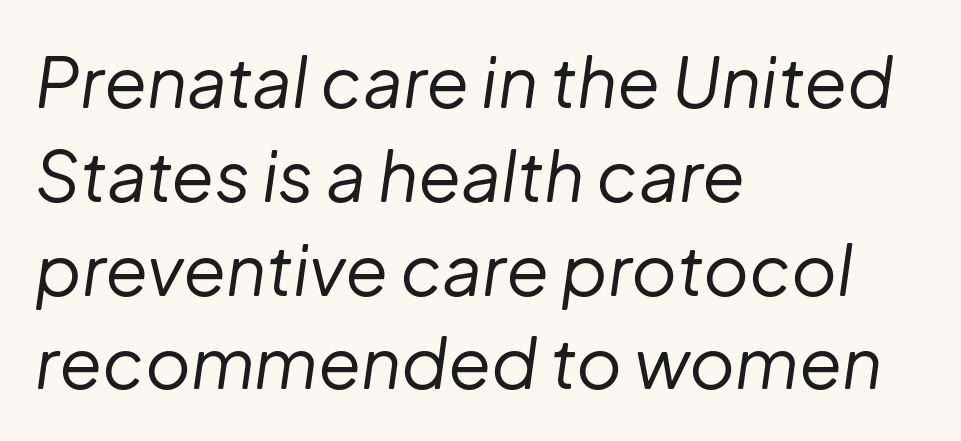
Q: Is the text bold? A: No.
Q: Is the text italic (slanted)? A: Yes, it leans right by about 8 degrees.
Q: Is the text underlined? A: No.
Q: How is the paragraph aligned? A: Left-aligned.
Q: Is the spacing between letters normal or unusually wide? A: Normal.
Q: Is the spacing between lines tight, normal or loose? A: Normal.
Q: Width (condensed, normal, or wide)? A: Normal.
Q: Stroke contrast? A: Low.
Q: x-height? A: Medium.
Q: Monospaced? A: No.
